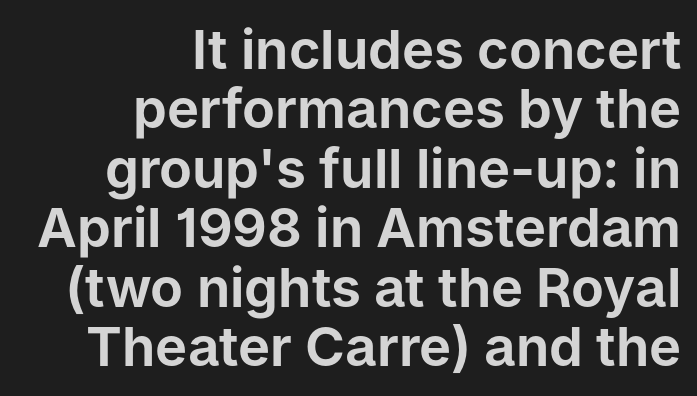
The block of text is dense from top to bottom, with scant space between rows. Nope, not italic — everything's standing straight. This sample uses plain, unmodified letter spacing. These lines are set flush right with a ragged left edge. Descenders hang freely into open space. The passage shown is typeset with a sans-serif family.
